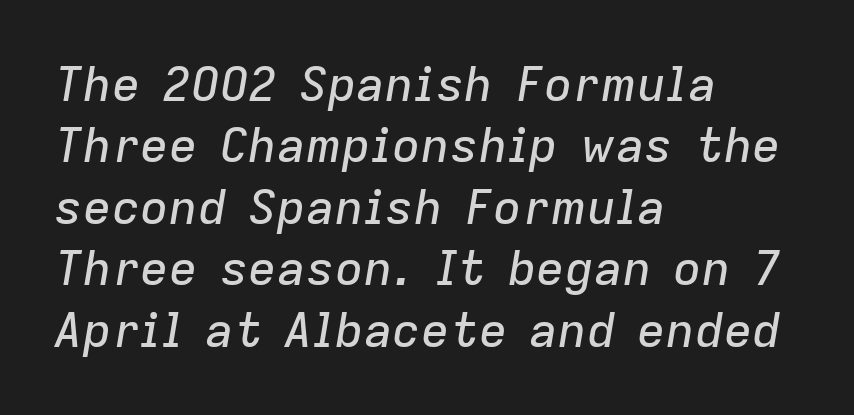
The image shows 48 px text type, italic (leaning right); set left-aligned, normal line spacing (1.28x), normal letter spacing, not underlined; low stroke contrast and a medium x-height.
